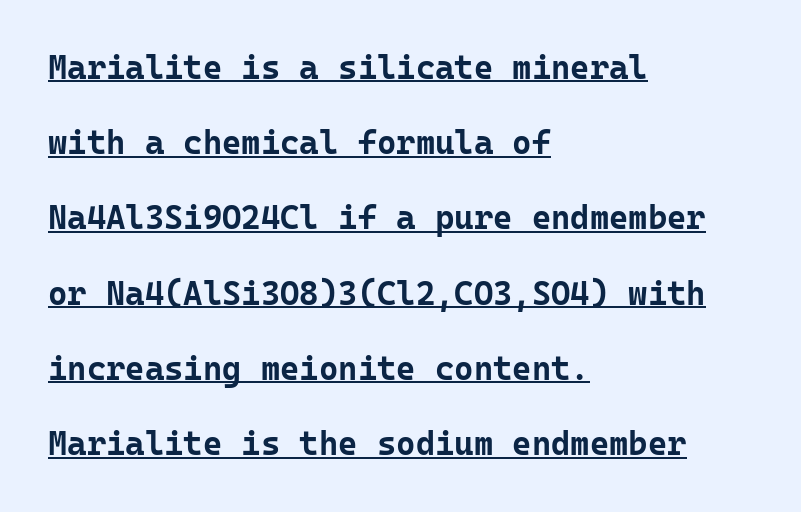
The image shows 33 px bold sans-serif type, upright, monospaced; set left-aligned, loose line spacing (2.28x), normal letter spacing, underlined; low stroke contrast and a medium x-height.
